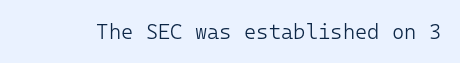
{"italic": "no", "bold": "no", "underline": "no", "letter_spacing": "normal", "letter_spacing_em": 0.0, "glyph_px": 21}
